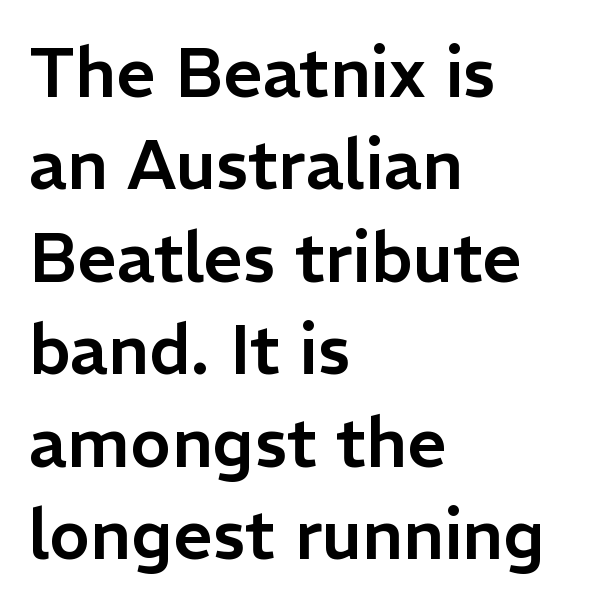
{"serif": "no", "italic": "no", "width": "normal", "stroke_contrast": "low", "x_height": "medium", "monospaced": "no", "underline": "no", "align": "left", "line_spacing": "normal", "line_spacing_ratio": 1.34, "letter_spacing": "normal", "letter_spacing_em": 0.0, "glyph_px": 69}
